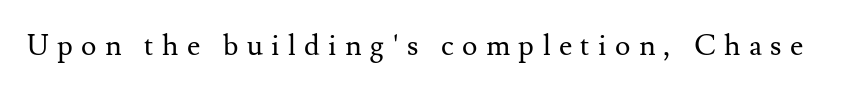
The image shows 29 px regular-weight serif type, upright; set unusually wide letter spacing (+0.29 em), not underlined; medium stroke contrast and a small x-height.
